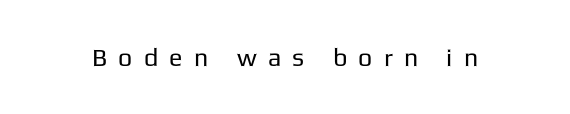
The image shows 25 px text type, upright; set unusually wide letter spacing (+0.45 em), not underlined.
